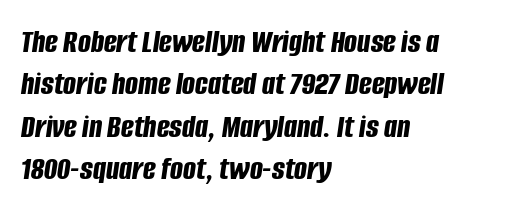
{"italic": "yes", "lean": "right", "slant_degrees": 8, "bold": "yes", "weight": "bold", "width": "condensed", "stroke_contrast": "low", "x_height": "large", "monospaced": "no", "underline": "no", "align": "left", "line_spacing": "normal", "line_spacing_ratio": 1.25, "letter_spacing": "normal", "letter_spacing_em": 0.0, "glyph_px": 34}
